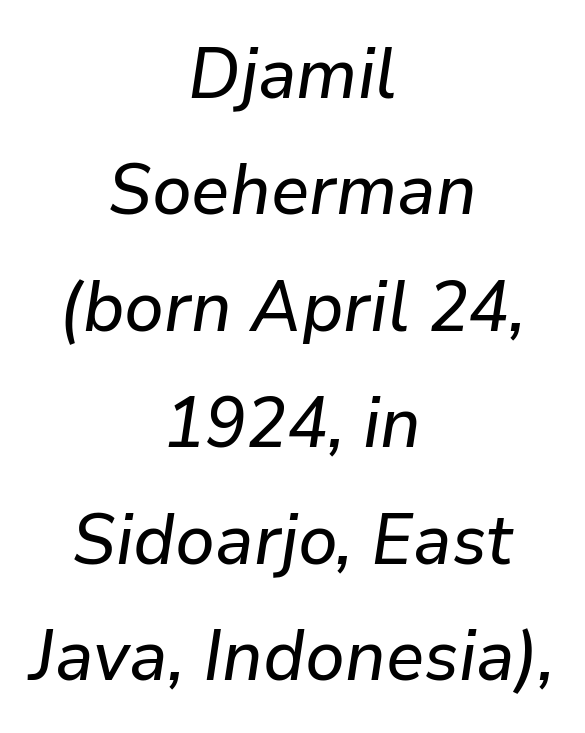
{"italic": "yes", "lean": "right", "slant_degrees": 9, "width": "normal", "stroke_contrast": "low", "x_height": "medium", "monospaced": "no", "underline": "no", "align": "center", "line_spacing": "normal", "line_spacing_ratio": 1.64, "letter_spacing": "normal", "letter_spacing_em": 0.0, "glyph_px": 71}
